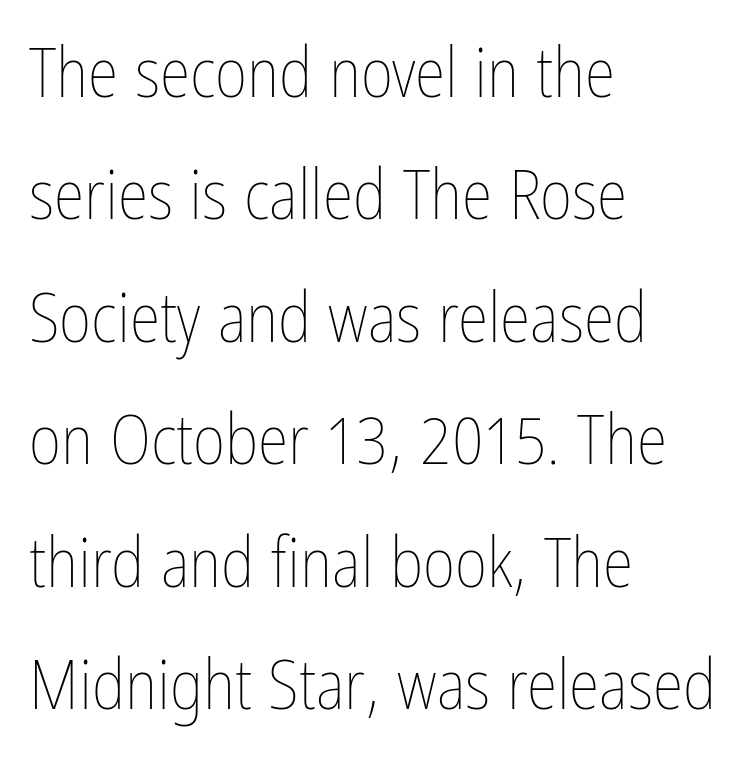
{"italic": "no", "bold": "no", "weight": "thin", "width": "condensed", "stroke_contrast": "low", "x_height": "medium", "monospaced": "no", "underline": "no", "align": "left", "line_spacing_ratio": 1.75, "letter_spacing": "normal", "letter_spacing_em": 0.0, "glyph_px": 70}
